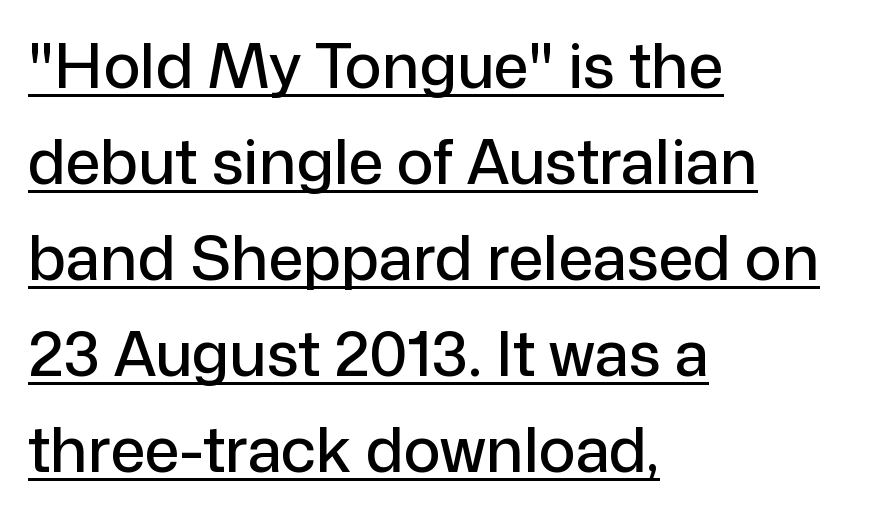
The image shows 62 px sans-serif type, upright; set left-aligned, normal line spacing (1.55x), normal letter spacing, underlined; low stroke contrast and a medium x-height.
